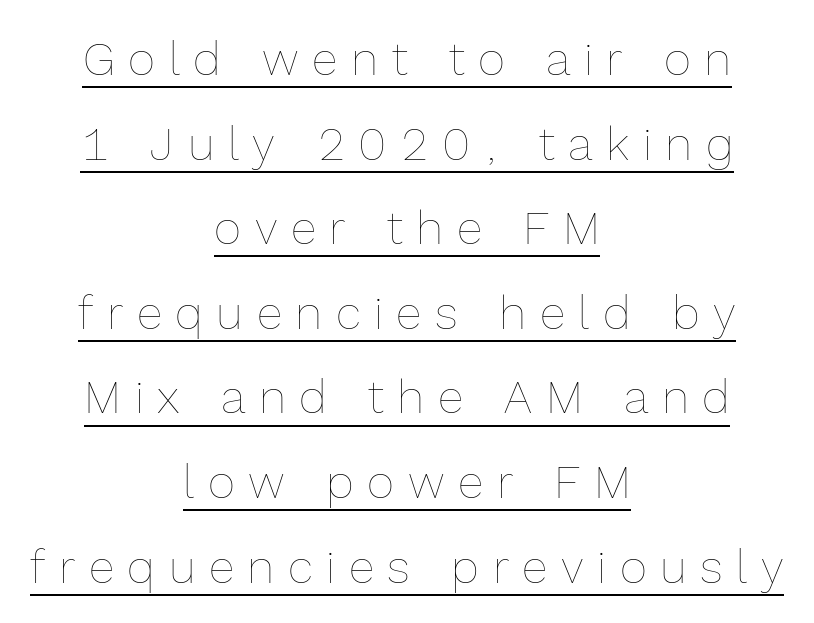
Casual observation: everything's sitting right in the middle. Note the varied advance widths — an 'i' is clearly narrower than an 'm'. Compared with undecorated copy, this sample adds a rule below the words. The letters stand straight up with perfectly vertical stems. Compared with a typical body face, this is equally light or lighter still.
